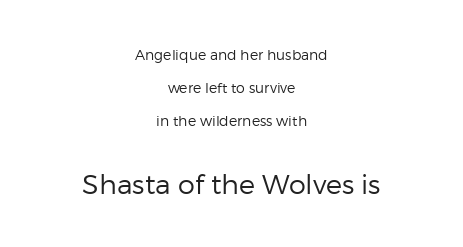
The image shows 27 px text type, upright; set centered, loose line spacing (2.36x), normal letter spacing, not underlined; the second (bottom) block is 1.93x larger.
